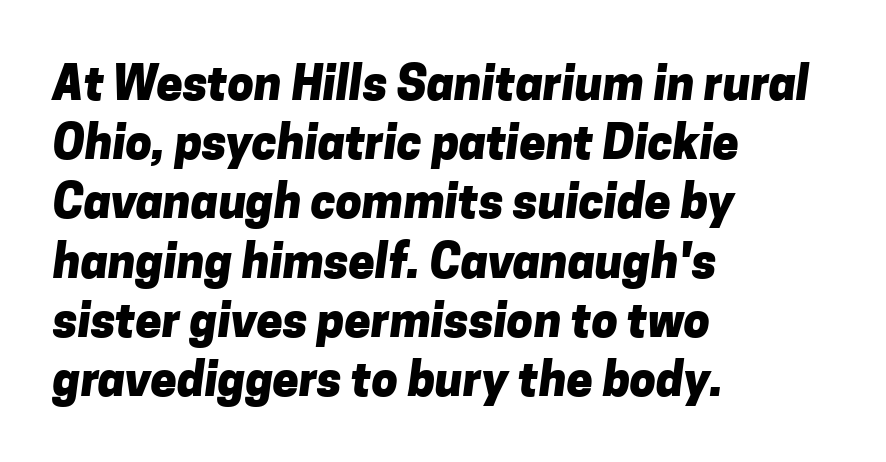
Q: Is the text bold? A: Yes.
Q: Is the typeface a serif or a sans-serif typeface? A: Sans-serif.
Q: Is the text underlined? A: No.
Q: How is the paragraph aligned? A: Left-aligned.
Q: Is the spacing between letters normal or unusually wide? A: Normal.
Q: Is the spacing between lines tight, normal or loose? A: Normal.
Q: Width (condensed, normal, or wide)? A: Normal.
Q: Stroke contrast? A: Low.
Q: x-height? A: Medium.
Q: Monospaced? A: No.
